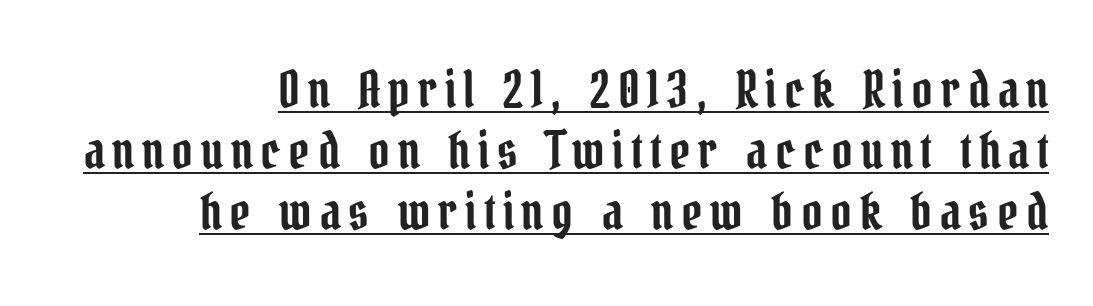
{"serif": "yes", "italic": "no", "width": "condensed", "stroke_contrast": "low", "x_height": "medium", "monospaced": "no", "underline": "yes", "align": "right", "line_spacing_ratio": 1.2, "glyph_px": 51}
